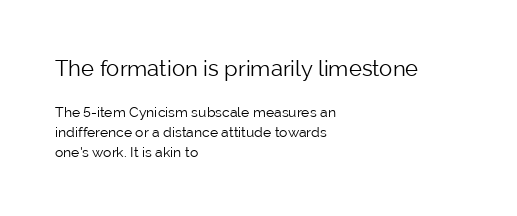
Q: Is the text bold? A: No.
Q: Is the text italic (slanted)? A: No, it is upright.
Q: Is the text underlined? A: No.
Q: How is the paragraph aligned? A: Left-aligned.
Q: Is the spacing between letters normal or unusually wide? A: Normal.
Q: Is the spacing between lines tight, normal or loose? A: Normal.
Q: Which block of text is set in a larger size, the first (top) or the second (bottom)? A: The first (top) one.
